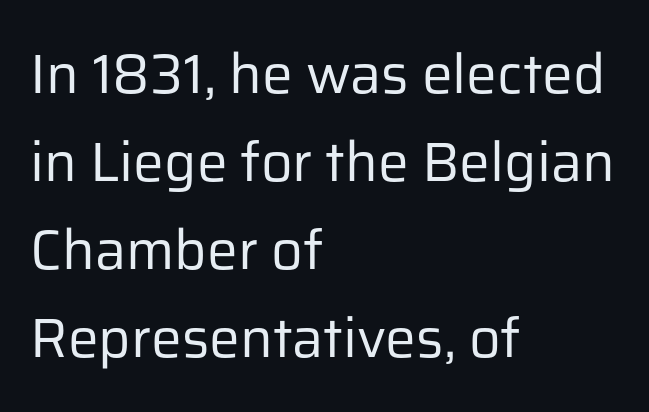
The image shows 55 px regular-weight sans-serif type, upright; set left-aligned, normal line spacing (1.6x), normal letter spacing, not underlined; low stroke contrast and a medium x-height.
